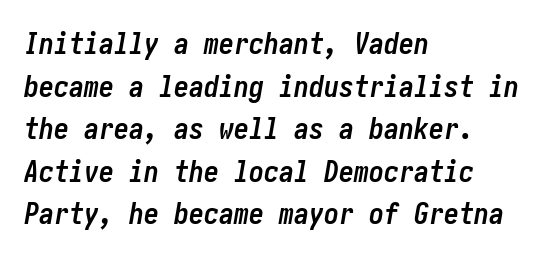
{"italic": "yes", "lean": "right", "slant_degrees": 10, "bold": "yes", "weight": "semibold", "width": "condensed", "stroke_contrast": "low", "x_height": "medium", "underline": "no", "align": "left", "line_spacing": "normal", "line_spacing_ratio": 1.42, "letter_spacing": "normal", "letter_spacing_em": 0.0, "glyph_px": 30}
